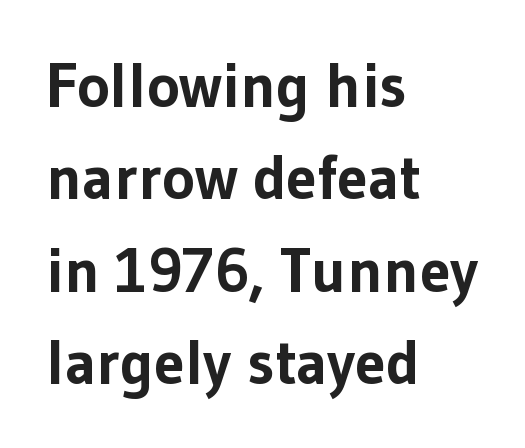
{"serif": "no", "italic": "no", "bold": "yes", "weight": "bold", "width": "normal", "stroke_contrast": "low", "x_height": "medium", "monospaced": "no", "underline": "no", "align": "left", "line_spacing": "normal", "line_spacing_ratio": 1.49, "letter_spacing": "normal", "letter_spacing_em": 0.0, "glyph_px": 62}
